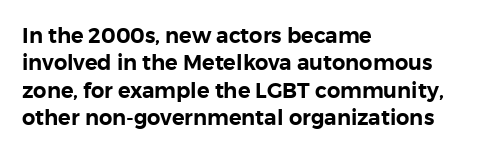
You could call the tracking neutral — neither tight nor loose. Honestly, there is no underline to notice here at all. This is roman type, the default non-slanted kind. Compared with a centered layout, this one pins lines to the left instead. Interline gaps are of average width in this sample.
